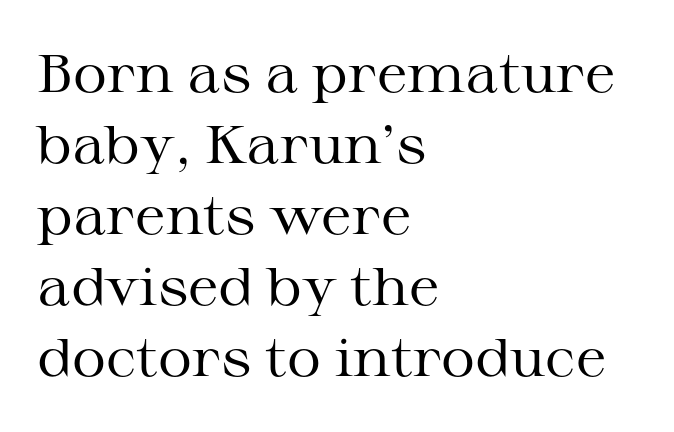
Q: Is the text bold? A: No.
Q: Is the text italic (slanted)? A: No, it is upright.
Q: Is the typeface a serif or a sans-serif typeface? A: Serif.
Q: Is the text underlined? A: No.
Q: How is the paragraph aligned? A: Left-aligned.
Q: Is the spacing between letters normal or unusually wide? A: Normal.
Q: Is the spacing between lines tight, normal or loose? A: Normal.
Q: Width (condensed, normal, or wide)? A: Wide.
Q: Stroke contrast? A: Medium.
Q: x-height? A: Medium.
Q: Monospaced? A: No.
